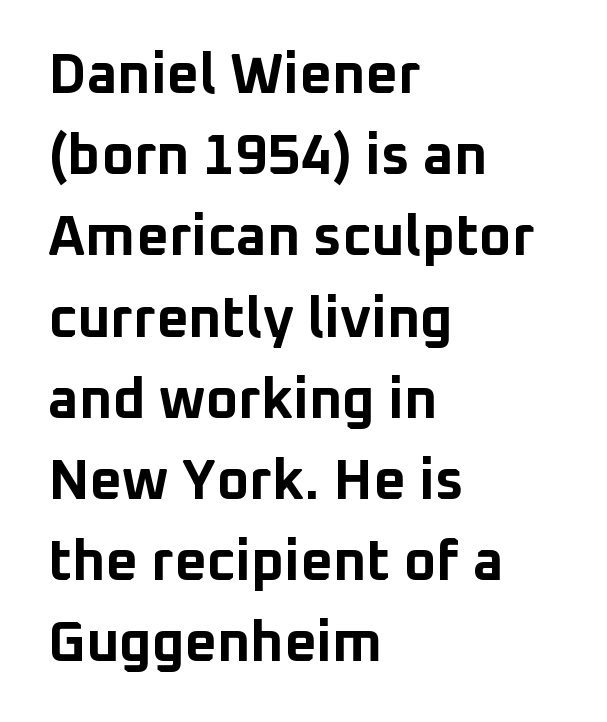
Q: Is the text bold? A: Yes.
Q: Is the text italic (slanted)? A: No, it is upright.
Q: Is the typeface a serif or a sans-serif typeface? A: Sans-serif.
Q: Is the text underlined? A: No.
Q: How is the paragraph aligned? A: Left-aligned.
Q: Is the spacing between letters normal or unusually wide? A: Normal.
Q: Is the spacing between lines tight, normal or loose? A: Normal.
Q: Width (condensed, normal, or wide)? A: Normal.
Q: Stroke contrast? A: Low.
Q: x-height? A: Medium.
Q: Monospaced? A: No.
